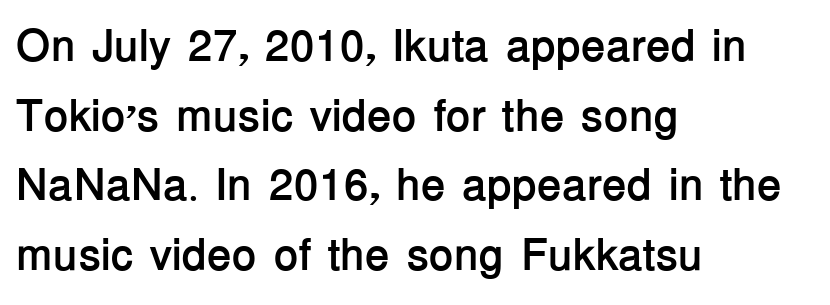
The image shows 45 px semibold sans-serif type, upright; set left-aligned, normal line spacing (1.55x), normal letter spacing, not underlined; low stroke contrast and a medium x-height.
